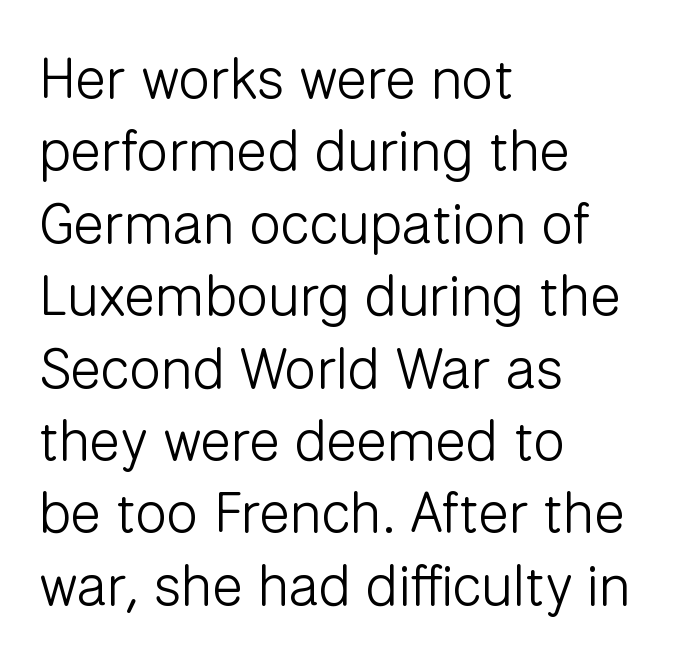
All the whitespace from short lines collects on the right. Nothing heavy about these letters — not bold at all. Looks like regular typesetting: each glyph gets only the width it needs. The foot of each line stays bare and open.
